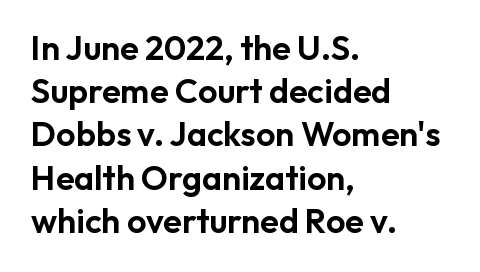
Q: Is the text italic (slanted)? A: No, it is upright.
Q: Is the typeface a serif or a sans-serif typeface? A: Sans-serif.
Q: Is the text underlined? A: No.
Q: How is the paragraph aligned? A: Left-aligned.
Q: Is the spacing between letters normal or unusually wide? A: Normal.
Q: Is the spacing between lines tight, normal or loose? A: Normal.
Q: Width (condensed, normal, or wide)? A: Normal.
Q: Stroke contrast? A: Low.
Q: x-height? A: Medium.
Q: Monospaced? A: No.
